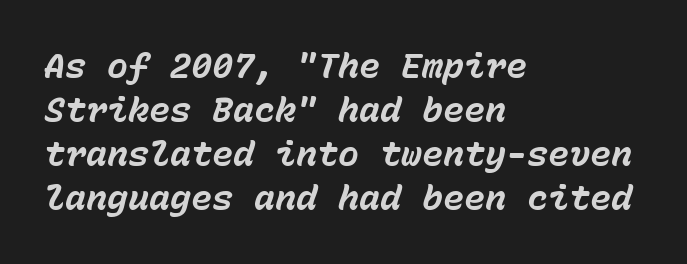
The image shows 35 px bold type, italic (leaning right), monospaced; set left-aligned, normal line spacing (1.26x), normal letter spacing, not underlined; low stroke contrast and a medium x-height.
